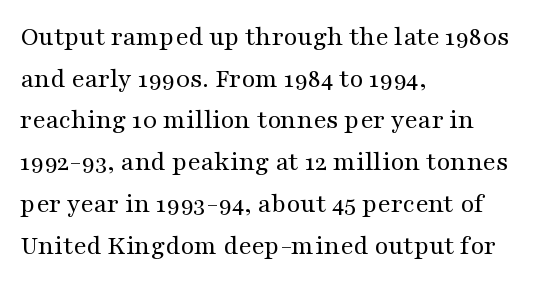
The image shows 28 px regular-weight, wide serif type, upright; set left-aligned, normal line spacing (1.49x), normal letter spacing, not underlined; medium stroke contrast and a medium x-height.
